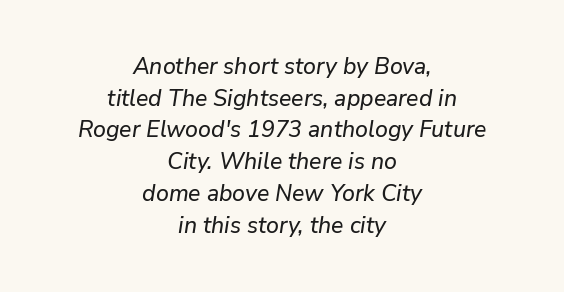
The image shows 23 px text type, italic (leaning right); set centered, normal line spacing (1.38x), normal letter spacing, not underlined.
